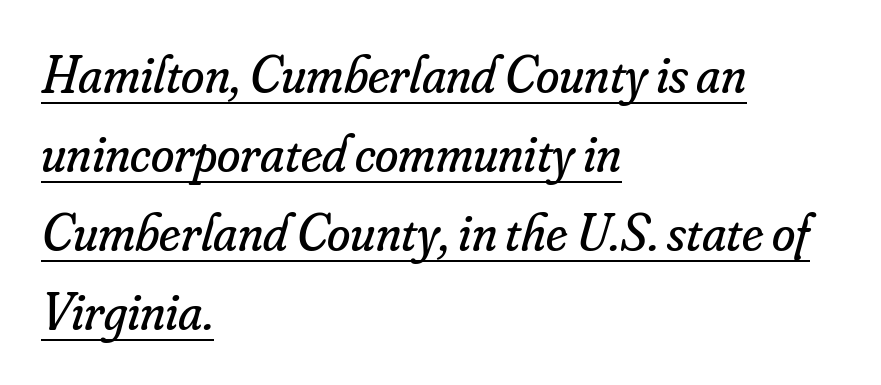
What's the leading like? Ordinary, nothing unusual. This sample carries an underscore along the baseline area. Here the designer chose a conventional face with non-uniform glyph widths. The font is comparable to plain body text, perhaps lighter.
